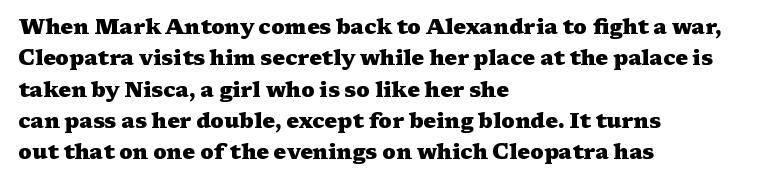
The image shows 21 px bold type, upright; set left-aligned, normal line spacing (1.49x), normal letter spacing, not underlined.
